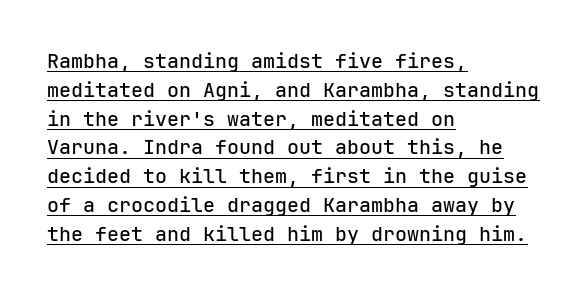
Decoration check: the copy is underlined. These lines stack with their left ends in a neat column. Tall strokes in this sample are plumb rather than angled. The lines sit at an ordinary, default distance from one another. Tracking value appears to be zero — textbook default spacing.
